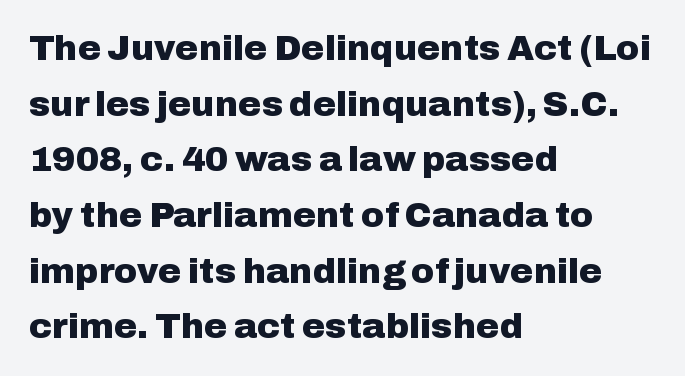
Q: Is the text bold? A: Yes.
Q: Is the text italic (slanted)? A: No, it is upright.
Q: Is the typeface a serif or a sans-serif typeface? A: Sans-serif.
Q: Is the text underlined? A: No.
Q: How is the paragraph aligned? A: Left-aligned.
Q: Is the spacing between letters normal or unusually wide? A: Normal.
Q: Is the spacing between lines tight, normal or loose? A: Normal.
Q: Width (condensed, normal, or wide)? A: Normal.
Q: Stroke contrast? A: Low.
Q: x-height? A: Medium.
Q: Monospaced? A: No.
